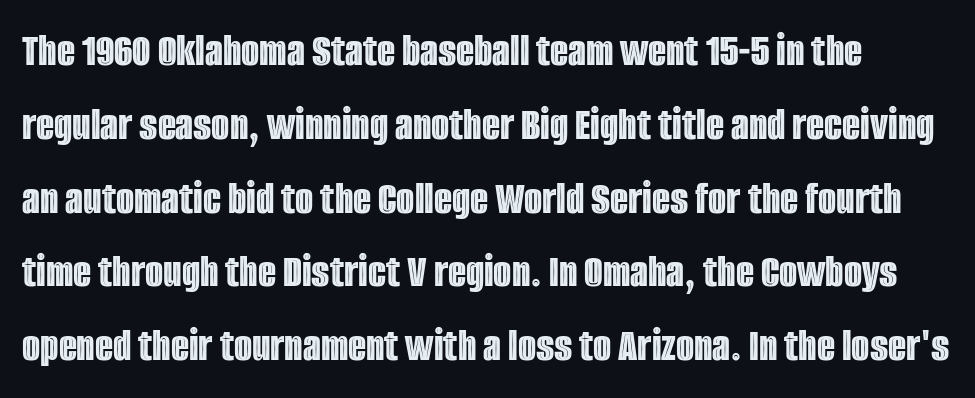
Tracking here is standard; glyphs follow each other at the usual distance. The font's upright variant was chosen for this text. Rule under the text: the space is simply empty. The space between consecutive lines is moderate. Spacing verdict: proportional, widths tailored to each character.
